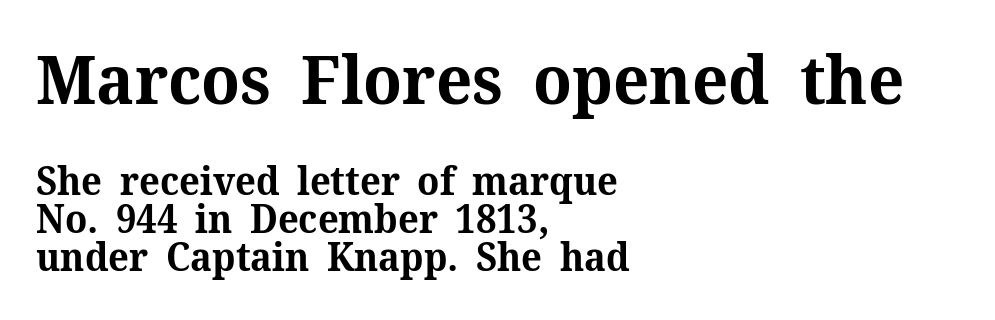
The image shows 68 px bold serif type, upright; set left-aligned, tight line spacing (0.97x), normal letter spacing, not underlined; the first (top) block is 1.74x larger; medium stroke contrast and a medium x-height.
